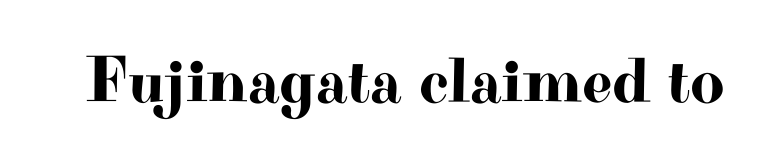
Unlike italic type, these characters show no tilt at all. I'd call this a serif setting — the letters wear small feet. Glance below the letters and you will spot only blank space. Varying glyph widths throughout — classic text-font behaviour.
